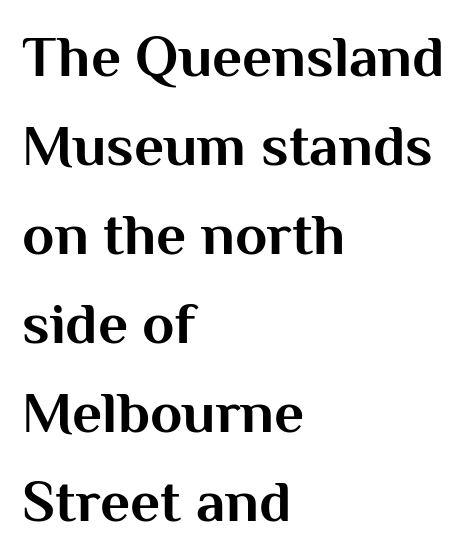
{"serif": "no", "italic": "no", "bold": "yes", "weight": "bold", "width": "normal", "stroke_contrast": "medium", "x_height": "medium", "monospaced": "no", "underline": "no", "align": "left", "line_spacing": "normal", "line_spacing_ratio": 1.51, "letter_spacing": "normal", "letter_spacing_em": 0.0, "glyph_px": 59}
